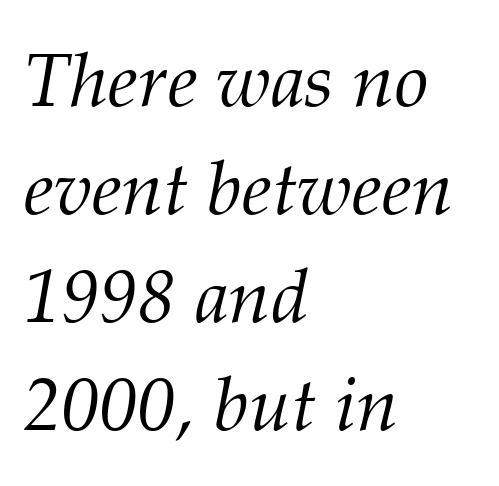
Compared with a typical body face, this is equally light or lighter still. Type style note: has serifs. Rule under the text: the space is simply empty. The passage shown has conventional tracking throughout.
